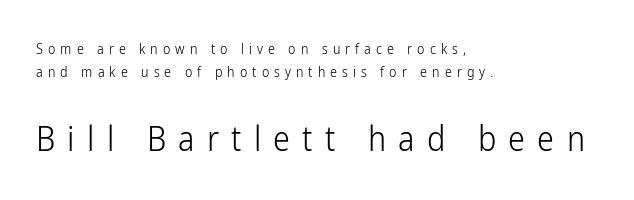
The image shows 34 px light, condensed sans-serif type, upright; set left-aligned, normal line spacing (1.61x), unusually wide letter spacing (+0.36 em), not underlined; the second (bottom) block is 2.43x larger; low stroke contrast and a medium x-height.
